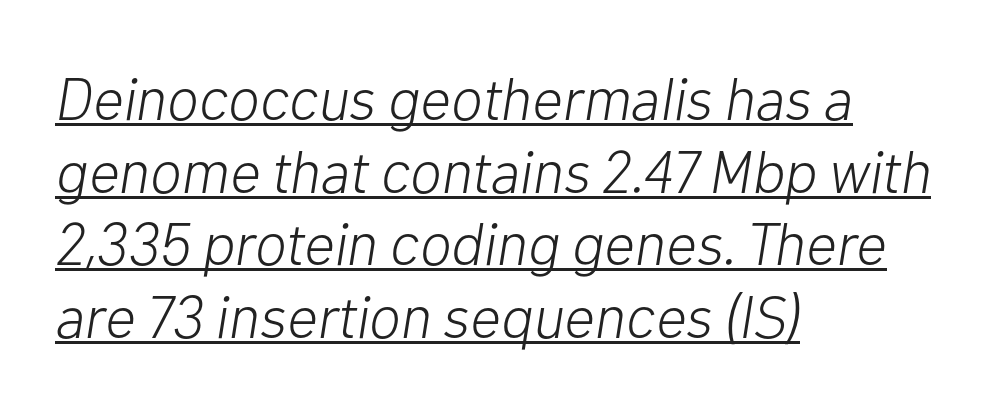
The string is rendered with underlining switched on. Between one letter and the next there's only the usual sliver of space. The axis of the letterforms is tilted away from vertical. The passage shown is typed in a proportional face where columns would drift. The text block is weighted toward the left margin, trailing off unevenly rightward. Caption: face not bold, strokes unweighted.
